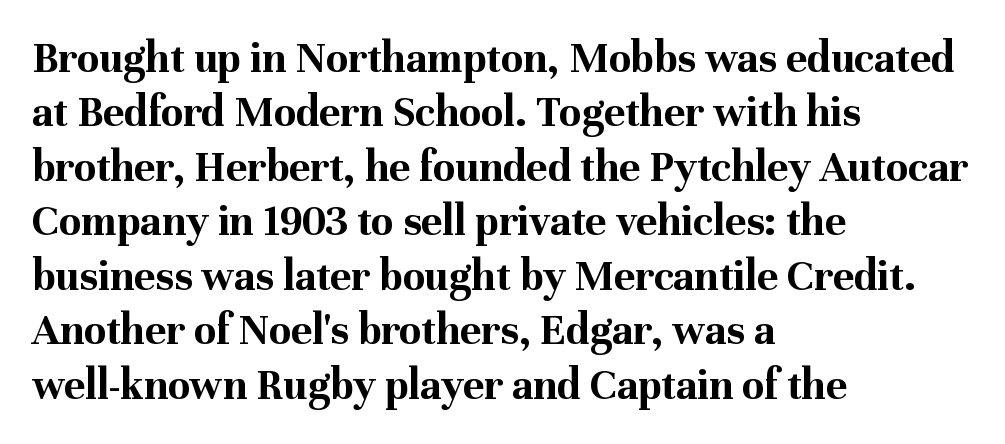
The image shows 45 px bold serif type, upright; set left-aligned, line spacing 1.21x, normal letter spacing, not underlined; medium stroke contrast and a medium x-height.
